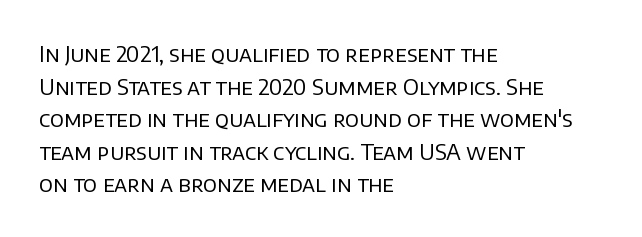
The image shows 22 px text type, upright; set left-aligned, normal line spacing (1.48x), normal letter spacing, not underlined.
